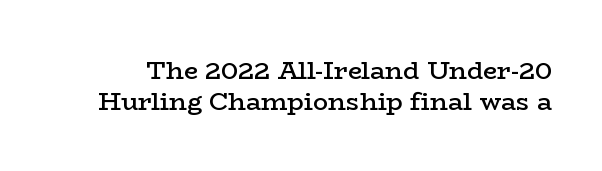
Q: Is the text bold? A: Semi-bold.
Q: Is the text italic (slanted)? A: No, it is upright.
Q: Is the text underlined? A: No.
Q: Is the spacing between letters normal or unusually wide? A: Normal.
